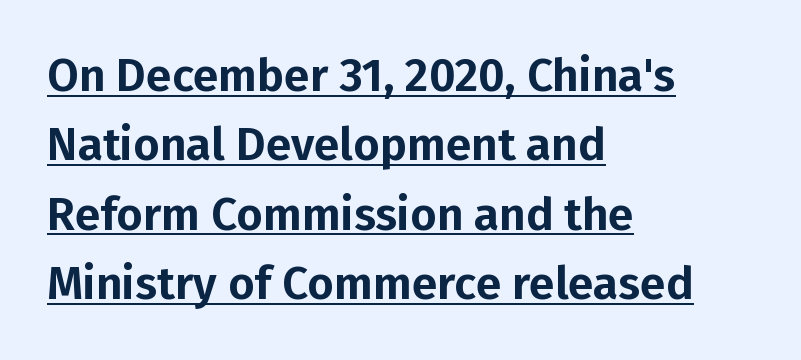
The image shows 46 px sans-serif type, upright; set left-aligned, normal line spacing (1.51x), normal letter spacing, underlined; low stroke contrast and a medium x-height.
